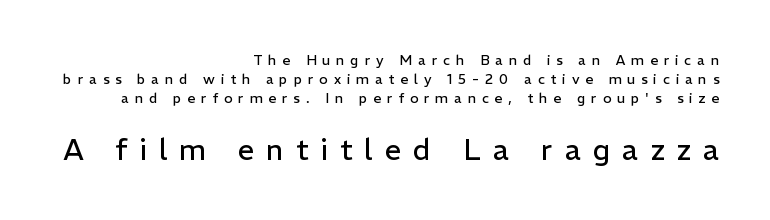
{"serif": "no", "italic": "no", "bold": "no", "weight": "regular", "width": "normal", "stroke_contrast": "low", "x_height": "medium", "monospaced": "no", "underline": "no", "align": "right", "line_spacing": "normal", "line_spacing_ratio": 1.36, "letter_spacing": "wide", "letter_spacing_em": 0.42, "larger_block": "second", "size_ratio": 2.07, "glyph_px": 29}
